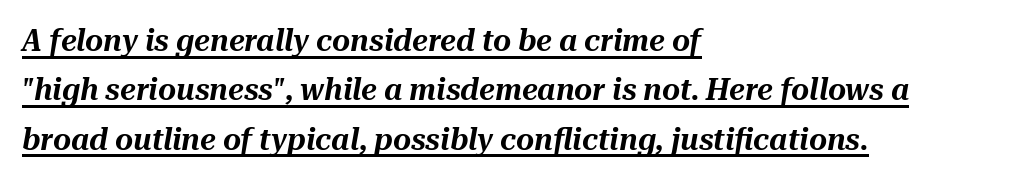
{"italic": "yes", "lean": "right", "slant_degrees": 10, "width": "normal", "stroke_contrast": "medium", "x_height": "medium", "monospaced": "no", "underline": "yes", "align": "left", "line_spacing": "normal", "line_spacing_ratio": 1.59, "letter_spacing": "normal", "letter_spacing_em": 0.0, "glyph_px": 31}
